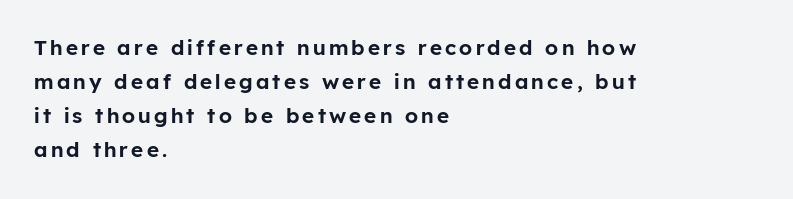
Nobody drew a line under any word here. Vertical spacing — default. Notice how the passage keeps a crisp vertical edge on the left only. Ascenders rise straight up at ninety degrees.
